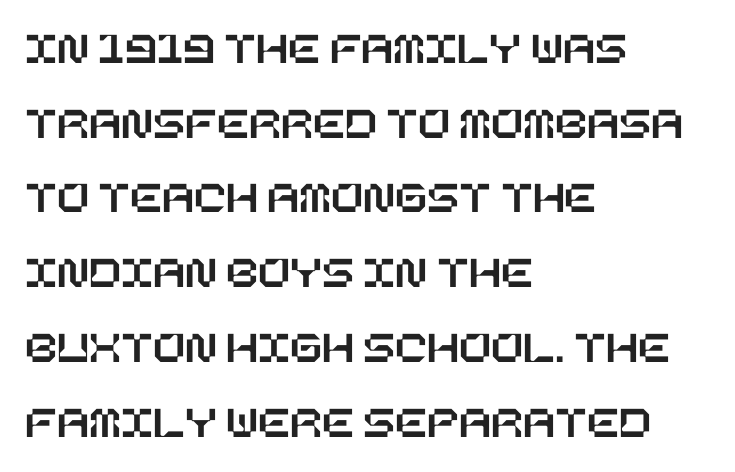
Short and long lines alike share a common starting point at left. Short note: letters normally spaced. Leading matches the norm, producing a regular column. The lettering stays uniformly vertical, giving the passage a roman look. Descenders hang freely into open space.
